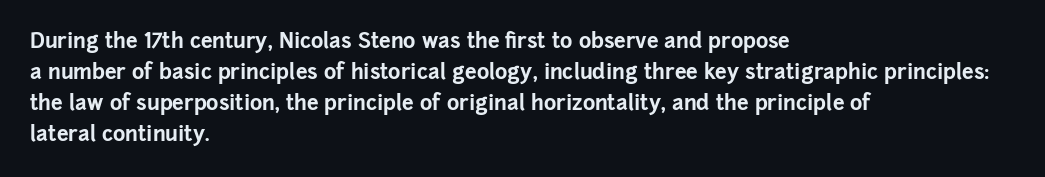
The image shows 21 px bold type, upright; set left-aligned, normal line spacing (1.47x), normal letter spacing, not underlined.
